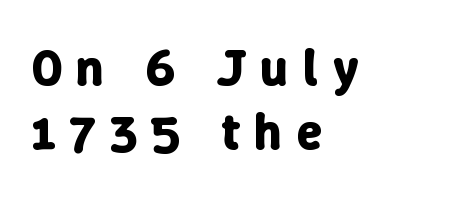
{"italic": "no", "bold": "yes", "weight": "bold", "width": "normal", "stroke_contrast": "low", "x_height": "medium", "monospaced": "no", "underline": "no", "align": "left", "line_spacing_ratio": 1.24, "letter_spacing": "wide", "letter_spacing_em": 0.28, "glyph_px": 52}
